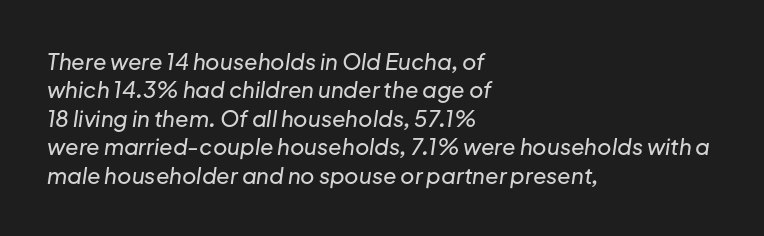
{"italic": "yes", "lean": "right", "slant_degrees": 8, "underline": "no", "align": "left", "line_spacing": "normal", "line_spacing_ratio": 1.29, "letter_spacing": "normal", "letter_spacing_em": 0.0, "glyph_px": 22}
